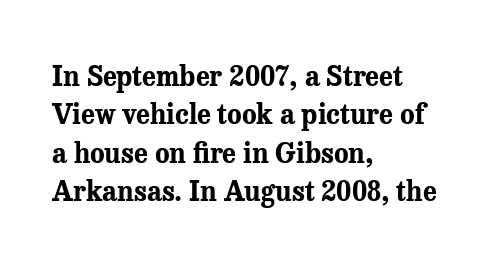
{"italic": "no", "bold": "yes", "underline": "no", "align": "left", "line_spacing": "normal", "line_spacing_ratio": 1.42, "letter_spacing": "normal", "letter_spacing_em": 0.0, "glyph_px": 27}
